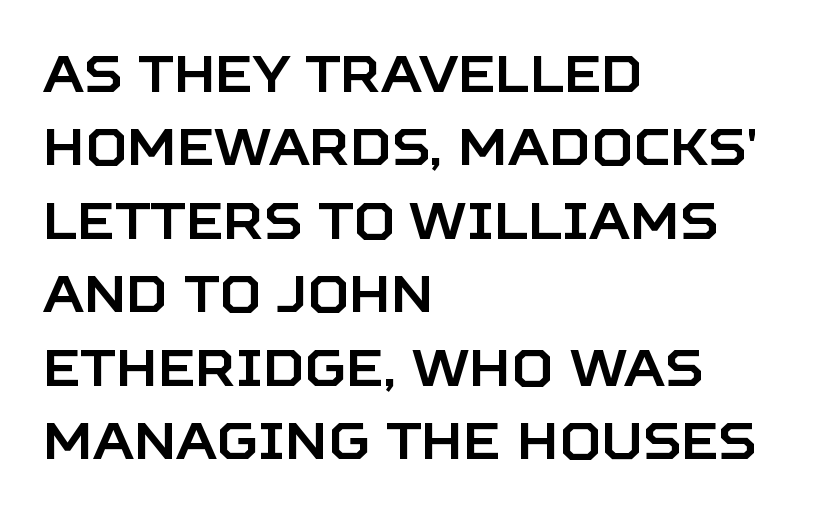
Q: Is the text italic (slanted)? A: No, it is upright.
Q: Is the typeface a serif or a sans-serif typeface? A: Sans-serif.
Q: Is the text underlined? A: No.
Q: How is the paragraph aligned? A: Left-aligned.
Q: Is the spacing between letters normal or unusually wide? A: Normal.
Q: Is the spacing between lines tight, normal or loose? A: Normal.
Q: Width (condensed, normal, or wide)? A: Normal.
Q: Stroke contrast? A: Low.
Q: x-height? A: Large.
Q: Monospaced? A: No.
